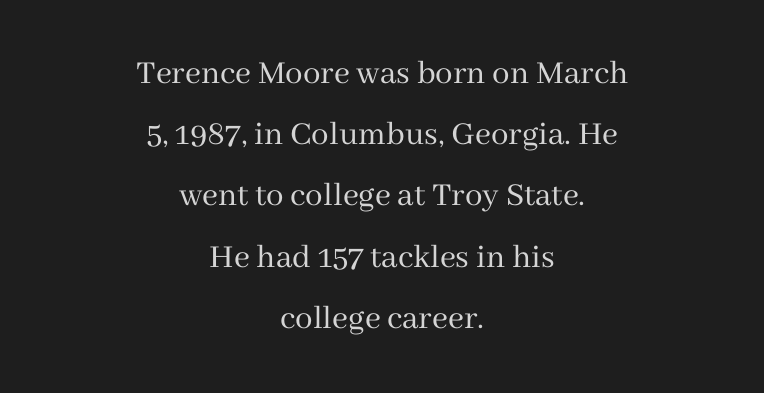
{"serif": "yes", "italic": "no", "bold": "no", "weight": "regular", "width": "normal", "stroke_contrast": "medium", "x_height": "medium", "monospaced": "no", "underline": "no", "align": "center", "line_spacing_ratio": 1.75, "letter_spacing": "normal", "letter_spacing_em": 0.0, "glyph_px": 35}
